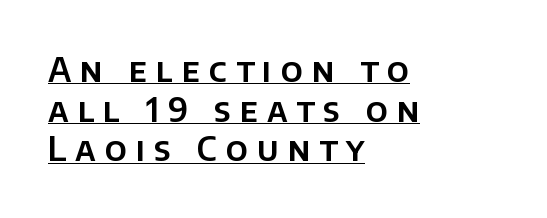
Q: Is the text italic (slanted)? A: No, it is upright.
Q: Is the typeface a serif or a sans-serif typeface? A: Sans-serif.
Q: Is the text underlined? A: Yes.
Q: How is the paragraph aligned? A: Left-aligned.
Q: Is the spacing between letters normal or unusually wide? A: Unusually wide.
Q: Width (condensed, normal, or wide)? A: Normal.
Q: Stroke contrast? A: Low.
Q: x-height? A: Large.
Q: Monospaced? A: No.
